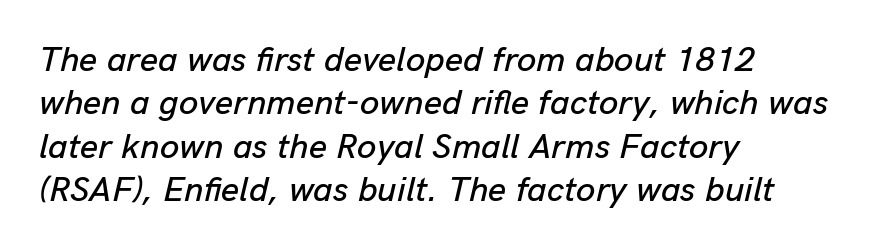
The passage shown leans; its letterforms are oblique. Nothing unusual about the tracking: characters are spaced as the font intends. Quick note: underline off. Do the characters align in a grid? No, the font is proportional.
